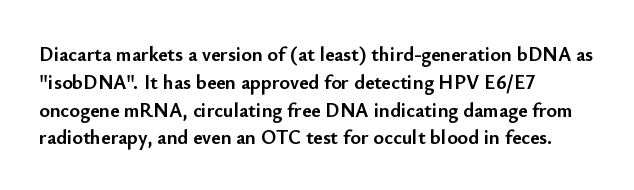
The image shows 20 px bold type, upright; set left-aligned, normal line spacing (1.39x), normal letter spacing, not underlined.
